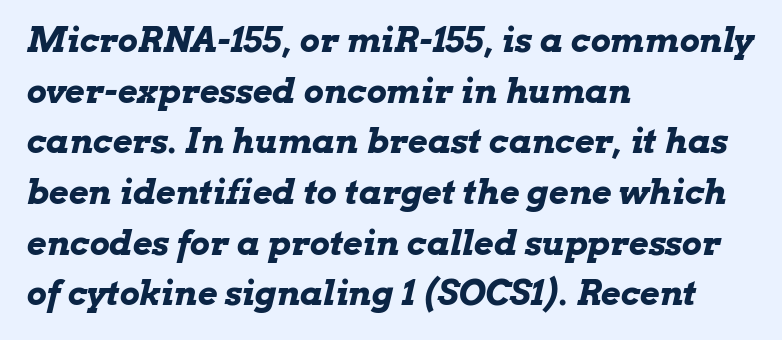
Q: Is the text bold? A: Yes.
Q: Is the text italic (slanted)? A: Yes, it leans right by about 13 degrees.
Q: Is the text underlined? A: No.
Q: How is the paragraph aligned? A: Left-aligned.
Q: Is the spacing between letters normal or unusually wide? A: Normal.
Q: Is the spacing between lines tight, normal or loose? A: Normal.
Q: Width (condensed, normal, or wide)? A: Wide.
Q: Stroke contrast? A: Low.
Q: x-height? A: Medium.
Q: Monospaced? A: No.
